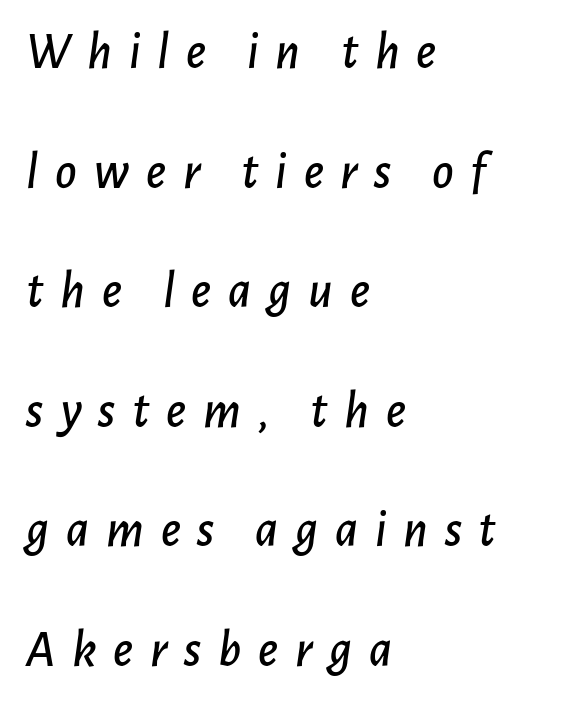
The image shows 52 px text type, italic (leaning right); set left-aligned, loose line spacing (2.3x), unusually wide letter spacing (+0.32 em), not underlined; low stroke contrast and a medium x-height.
